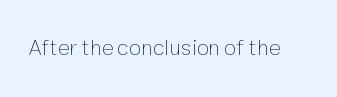
The image shows 22 px text type, upright; set normal letter spacing, not underlined.
